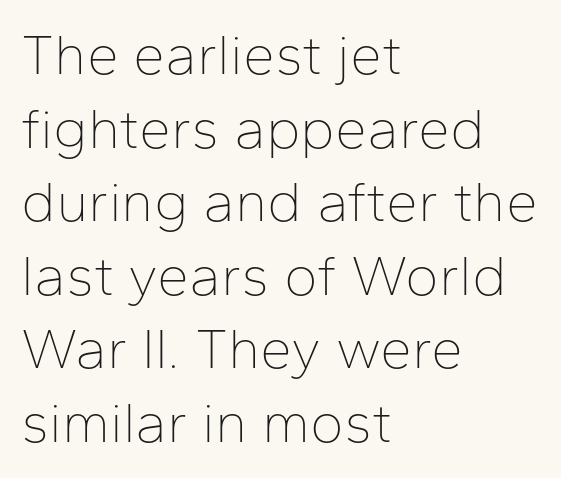
{"serif": "no", "italic": "no", "bold": "no", "weight": "thin", "width": "normal", "stroke_contrast": "low", "x_height": "medium", "monospaced": "no", "underline": "no", "align": "left", "line_spacing": "normal", "line_spacing_ratio": 1.29, "letter_spacing": "normal", "letter_spacing_em": 0.0, "glyph_px": 57}
